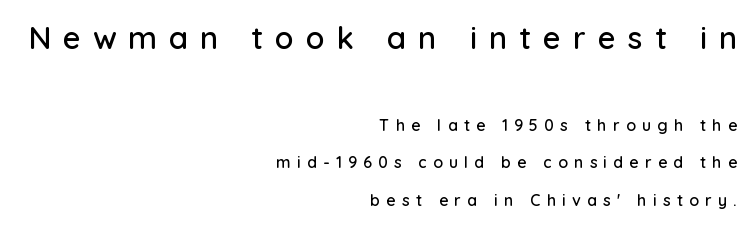
Underline: absent. Upright lettering throughout. A typesetter would call this heavily tracked-out type. All the whitespace from short lines collects on the left. Think of a printed novel: that variable character pitch is what you see here.
